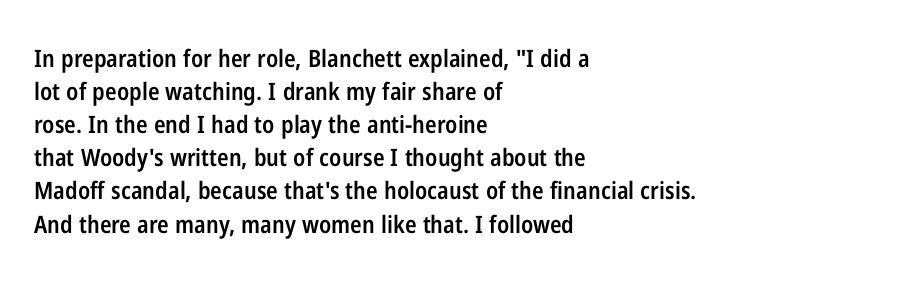
Q: Is the text bold? A: Semi-bold.
Q: Is the text italic (slanted)? A: No, it is upright.
Q: Is the text underlined? A: No.
Q: How is the paragraph aligned? A: Left-aligned.
Q: Is the spacing between letters normal or unusually wide? A: Normal.
Q: Is the spacing between lines tight, normal or loose? A: Normal.
